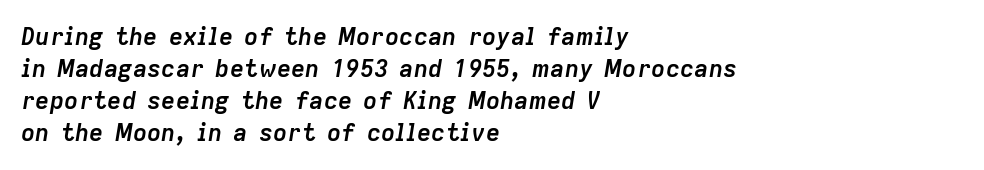
{"italic": "yes", "lean": "right", "slant_degrees": 9, "bold": "yes", "underline": "no", "align": "left", "line_spacing": "normal", "line_spacing_ratio": 1.34, "letter_spacing": "normal", "letter_spacing_em": 0.0, "glyph_px": 24}
